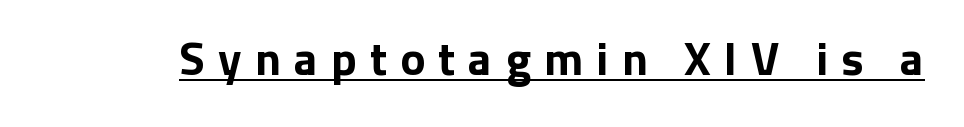
{"serif": "no", "italic": "no", "bold": "yes", "weight": "bold", "width": "normal", "stroke_contrast": "low", "x_height": "medium", "monospaced": "no", "underline": "yes", "letter_spacing": "wide", "letter_spacing_em": 0.28, "glyph_px": 47}
